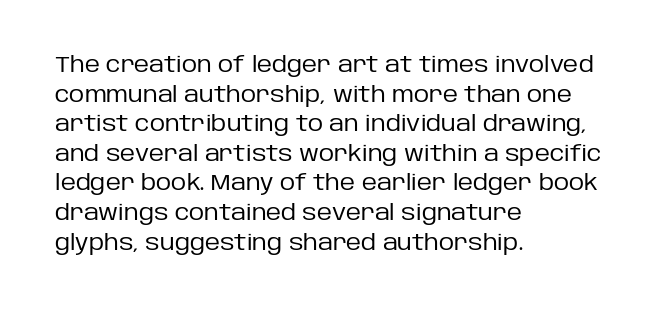
The image shows 21 px text type, upright; set left-aligned, normal line spacing (1.41x), normal letter spacing, not underlined.
